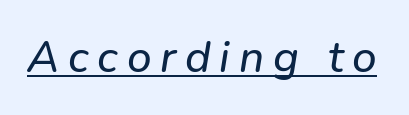
Quick note: underline on. The whole block is typeset with a tilt. Proportional: the letters do not fall into vertical columns. Observe the wide spacing: letters keep a clear distance from each other.
